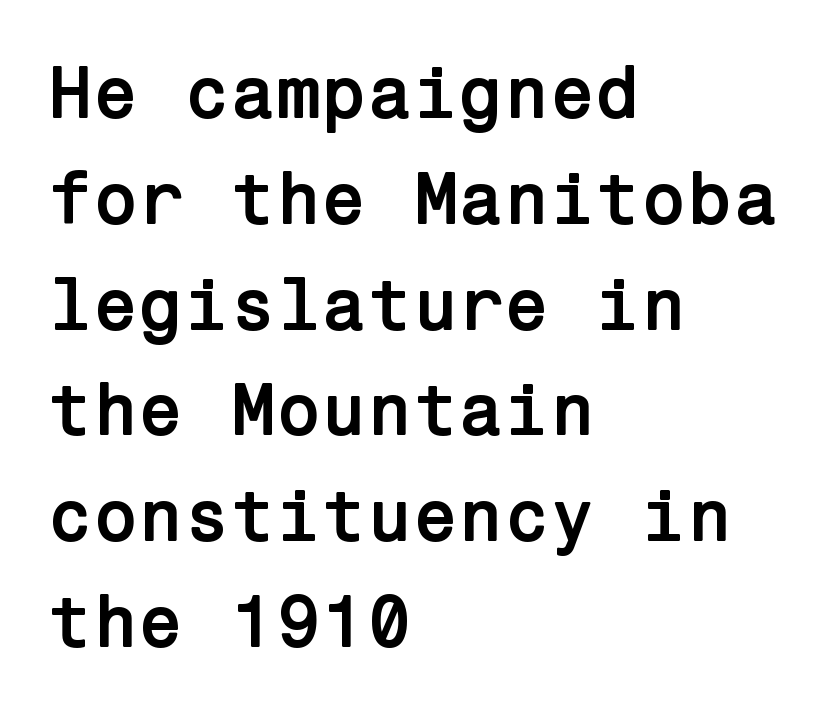
The image shows 74 px semibold sans-serif type, upright; set left-aligned, normal line spacing (1.43x), normal letter spacing, not underlined; low stroke contrast and a medium x-height.
